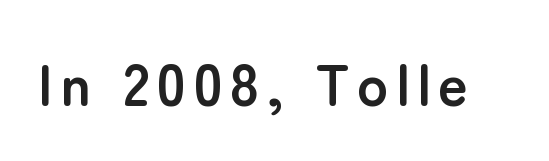
The typography opts for an upright posture over an oblique one. The strip under each line holds only bare page. Strokes here are thick enough to call this a true bold. Font category for this specimen: sans-serif. You could not count columns in this text — the font is proportionally spaced.
